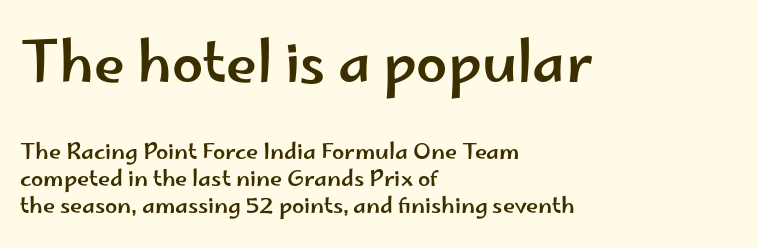
Only glyphs here, with clear space below each row. Varying glyph widths throughout — classic text-font behaviour. Size hierarchy here favors the leading block over the trailing one. Characters remain perfectly vertical along every line. Nope, no serifs anywhere on these letters.
